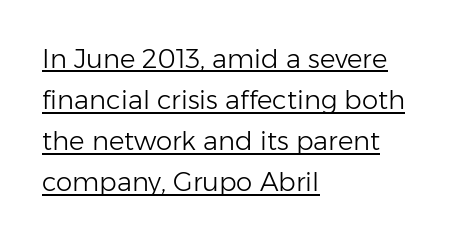
The image shows 26 px text type, upright; set left-aligned, normal line spacing (1.58x), normal letter spacing, underlined.
